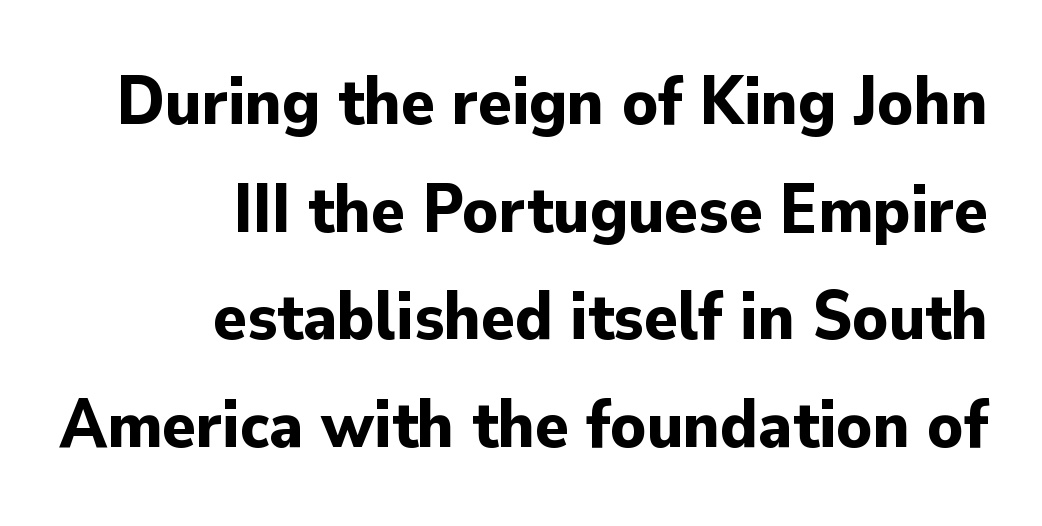
The image shows 69 px bold sans-serif type, upright; set right-aligned, normal line spacing (1.56x), normal letter spacing, not underlined; low stroke contrast and a small x-height.
